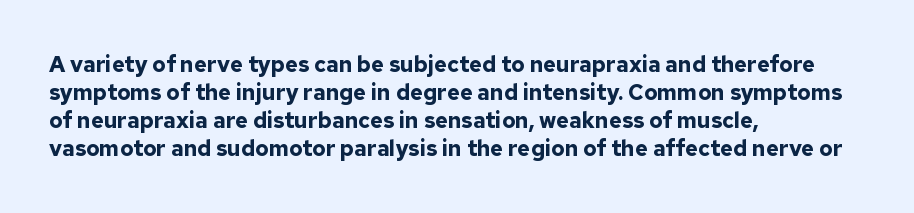
{"italic": "no", "bold": "yes", "underline": "no", "align": "left", "line_spacing": "normal", "line_spacing_ratio": 1.28, "letter_spacing": "normal", "letter_spacing_em": 0.0, "glyph_px": 22}
